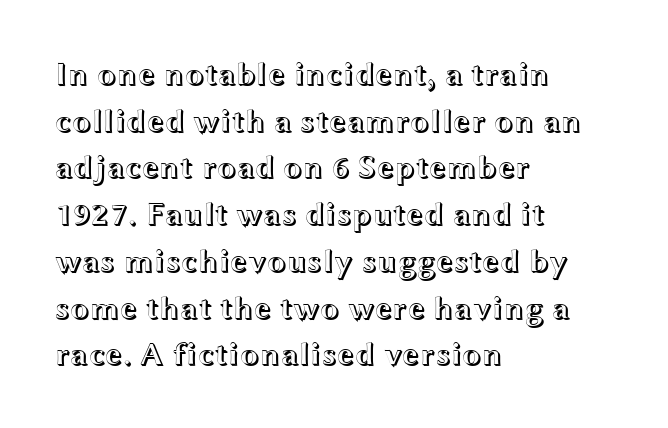
{"italic": "no", "width": "wide", "x_height": "medium", "monospaced": "no", "underline": "no", "align": "left", "line_spacing": "normal", "line_spacing_ratio": 1.46, "letter_spacing": "normal", "letter_spacing_em": 0.0, "glyph_px": 32}
